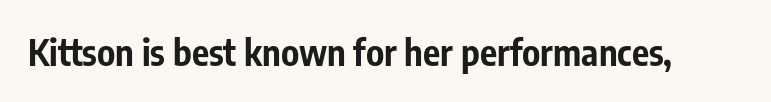
Q: Is the text bold? A: Yes.
Q: Is the text italic (slanted)? A: No, it is upright.
Q: Is the typeface a serif or a sans-serif typeface? A: Sans-serif.
Q: Is the text underlined? A: No.
Q: Is the spacing between letters normal or unusually wide? A: Normal.
Q: Width (condensed, normal, or wide)? A: Condensed.
Q: Stroke contrast? A: Low.
Q: x-height? A: Medium.
Q: Monospaced? A: No.
